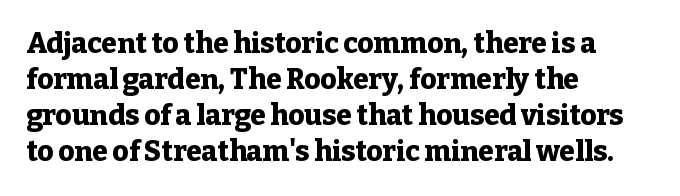
{"serif": "yes", "italic": "no", "bold": "yes", "weight": "heavy", "width": "normal", "stroke_contrast": "low", "x_height": "medium", "monospaced": "no", "underline": "no", "align": "left", "line_spacing": "normal", "line_spacing_ratio": 1.29, "letter_spacing": "normal", "letter_spacing_em": 0.0, "glyph_px": 28}
